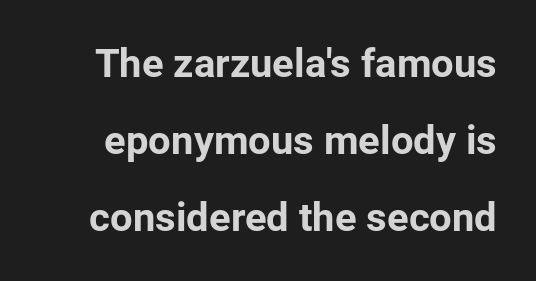
The image shows 40 px bold sans-serif type, upright; set loose line spacing (1.93x), normal letter spacing, not underlined; low stroke contrast and a medium x-height.
